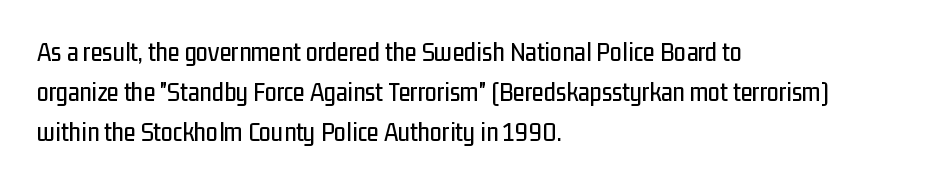
{"italic": "no", "underline": "no", "align": "left", "line_spacing": "normal", "line_spacing_ratio": 1.48, "letter_spacing": "normal", "letter_spacing_em": 0.0, "glyph_px": 27}
